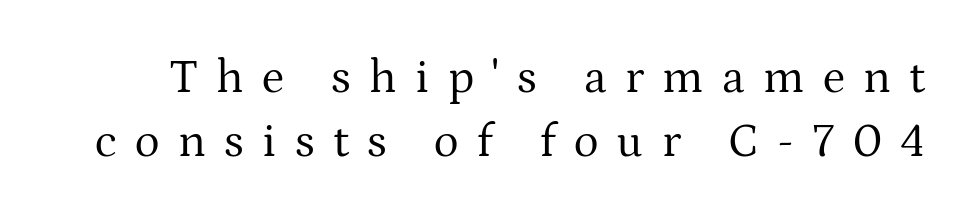
{"serif": "yes", "italic": "no", "bold": "no", "weight": "regular", "width": "normal", "stroke_contrast": "medium", "x_height": "medium", "monospaced": "no", "underline": "no", "line_spacing": "normal", "line_spacing_ratio": 1.36, "letter_spacing": "wide", "letter_spacing_em": 0.39, "glyph_px": 47}
